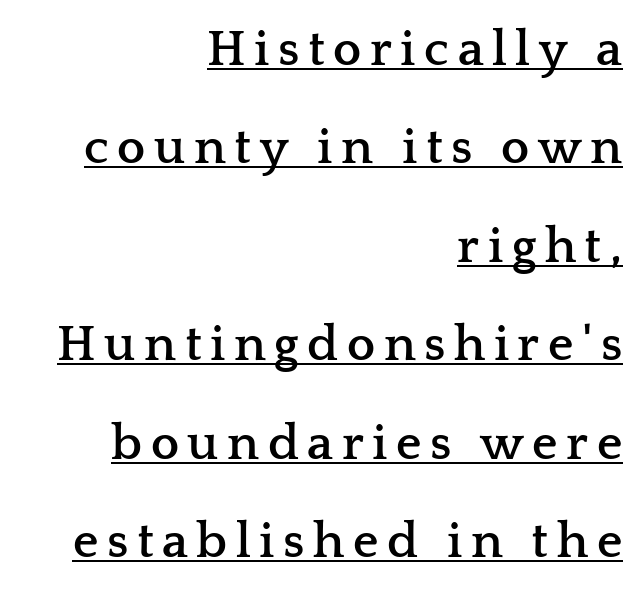
{"serif": "yes", "italic": "no", "bold": "yes", "weight": "semibold", "width": "wide", "stroke_contrast": "low", "x_height": "medium", "monospaced": "no", "underline": "yes", "align": "right", "line_spacing": "loose", "line_spacing_ratio": 1.97, "glyph_px": 50}
